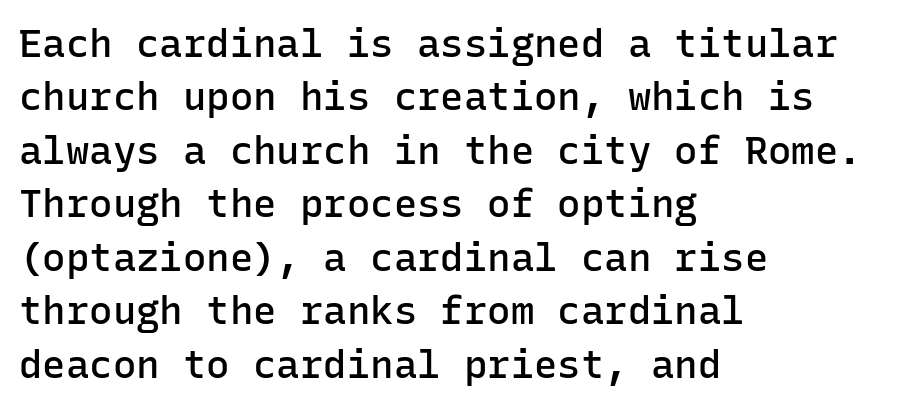
{"serif": "no", "italic": "no", "bold": "semi", "weight": "semibold", "width": "normal", "stroke_contrast": "low", "x_height": "medium", "monospaced": "yes", "underline": "no", "align": "left", "line_spacing": "normal", "line_spacing_ratio": 1.37, "letter_spacing": "normal", "letter_spacing_em": 0.0, "glyph_px": 39}
